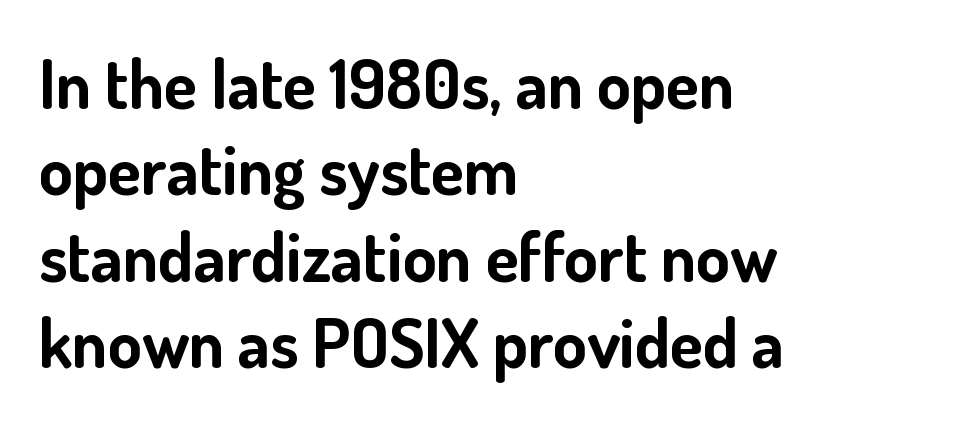
Q: Is the text bold? A: Yes.
Q: Is the text italic (slanted)? A: No, it is upright.
Q: Is the typeface a serif or a sans-serif typeface? A: Sans-serif.
Q: Is the text underlined? A: No.
Q: How is the paragraph aligned? A: Left-aligned.
Q: Is the spacing between letters normal or unusually wide? A: Normal.
Q: Is the spacing between lines tight, normal or loose? A: Normal.
Q: Width (condensed, normal, or wide)? A: Normal.
Q: Stroke contrast? A: Low.
Q: x-height? A: Small.
Q: Monospaced? A: No.
